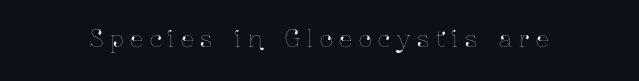
Descenders hang freely into open space. The font's upright variant was chosen for this text. The rendering inserts visible extra space after every character.
